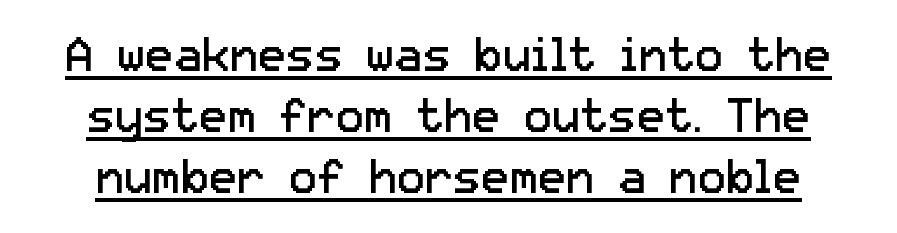
Q: Is the text bold? A: No.
Q: Is the text italic (slanted)? A: No, it is upright.
Q: Is the typeface a serif or a sans-serif typeface? A: Sans-serif.
Q: Is the text underlined? A: Yes.
Q: Is the spacing between letters normal or unusually wide? A: Normal.
Q: Is the spacing between lines tight, normal or loose? A: Normal.
Q: Width (condensed, normal, or wide)? A: Normal.
Q: Stroke contrast? A: Low.
Q: x-height? A: Medium.
Q: Monospaced? A: No.
